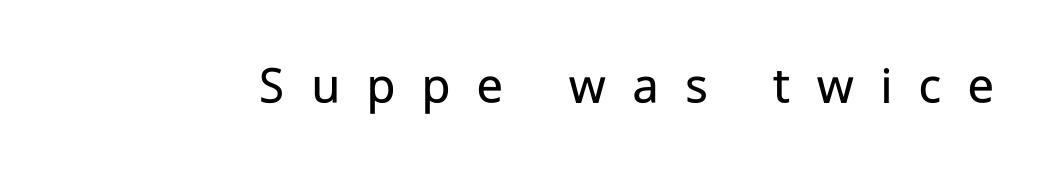
The image shows 54 px regular-weight sans-serif type, upright; set unusually wide letter spacing (+0.49 em), not underlined; low stroke contrast and a medium x-height.
